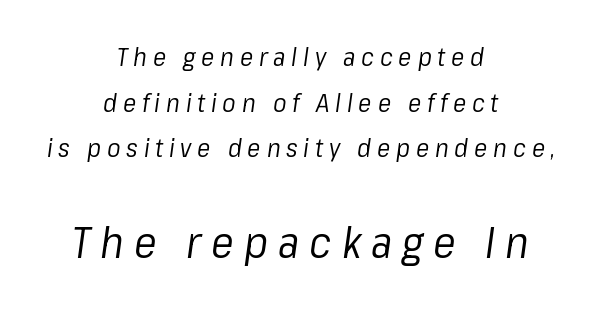
Q: Is the text bold? A: No.
Q: Is the text italic (slanted)? A: Yes, it leans right by about 8 degrees.
Q: Is the text underlined? A: No.
Q: How is the paragraph aligned? A: Centered.
Q: Is the spacing between letters normal or unusually wide? A: Unusually wide.
Q: Which block of text is set in a larger size, the first (top) or the second (bottom)? A: The second (bottom) one.
Q: Width (condensed, normal, or wide)? A: Normal.
Q: Stroke contrast? A: Low.
Q: x-height? A: Medium.
Q: Monospaced? A: No.
